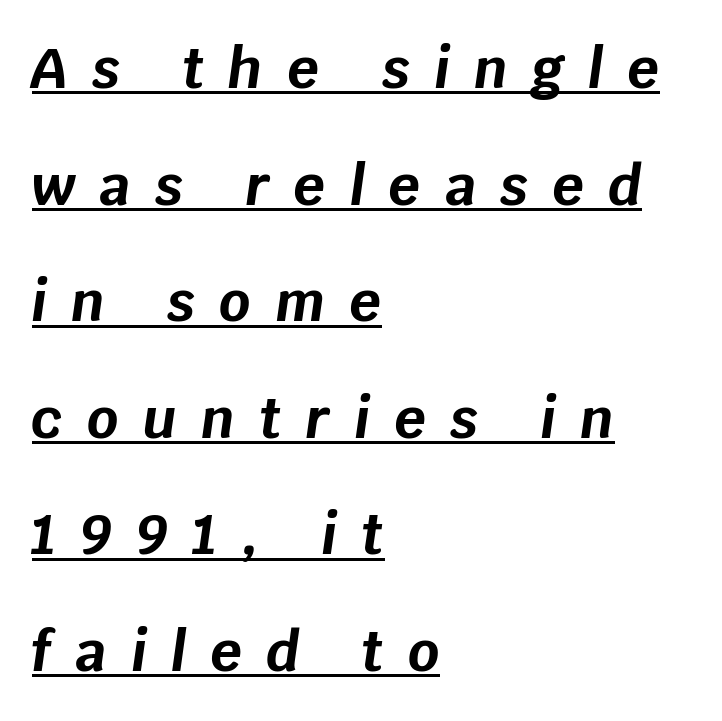
The image shows 55 px bold type, italic (leaning right); set left-aligned, loose line spacing (2.12x), unusually wide letter spacing (+0.44 em), underlined; low stroke contrast and a large x-height.
